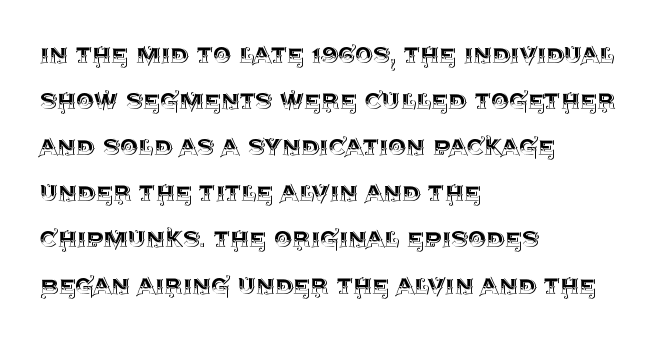
The image shows 29 px text type, upright; set left-aligned, normal line spacing (1.59x), normal letter spacing, not underlined; a large x-height.
